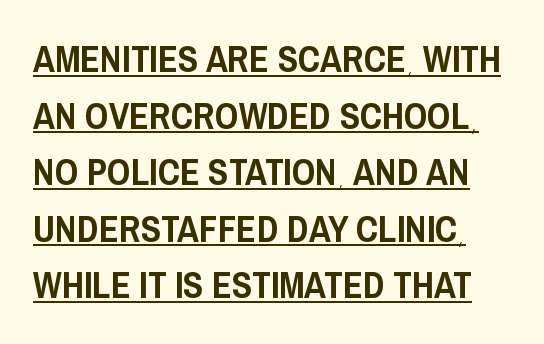
A typesetter would label this face a sans. The letterforms sit shoulder to shoulder at normal distance. Characters remain perfectly vertical along every line. The letters advance in unequal steps, a hallmark of proportional type. This block has exactly the height ordinary leading produces. Is there an underline? Yes — a line sits under the letters.
